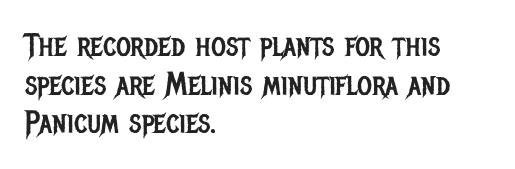
{"serif": "no", "italic": "no", "bold": "no", "weight": "regular", "width": "condensed", "stroke_contrast": "low", "x_height": "large", "monospaced": "no", "underline": "no", "align": "left", "line_spacing_ratio": 1.21, "letter_spacing": "normal", "letter_spacing_em": 0.0, "glyph_px": 32}
